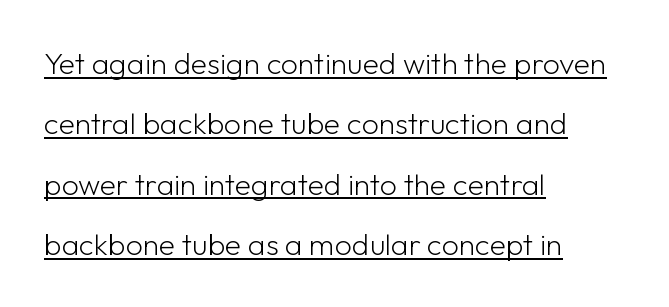
{"serif": "no", "italic": "no", "bold": "no", "weight": "light", "width": "normal", "stroke_contrast": "low", "x_height": "medium", "monospaced": "no", "underline": "yes", "align": "left", "line_spacing": "loose", "line_spacing_ratio": 2.01, "letter_spacing": "normal", "letter_spacing_em": 0.0, "glyph_px": 30}
